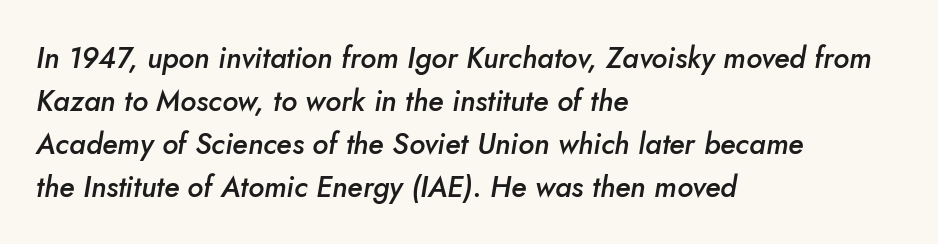
The image shows 29 px semibold type, italic (leaning right); set left-aligned, normal line spacing (1.48x), normal letter spacing, not underlined; low stroke contrast and a small x-height.
